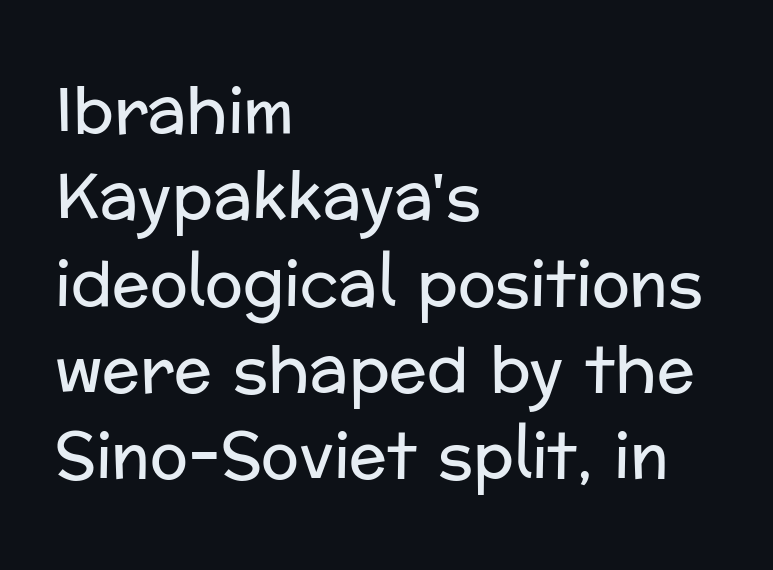
The image shows 63 px regular-weight sans-serif type, upright; set left-aligned, normal line spacing (1.37x), normal letter spacing, not underlined; low stroke contrast and a medium x-height.
